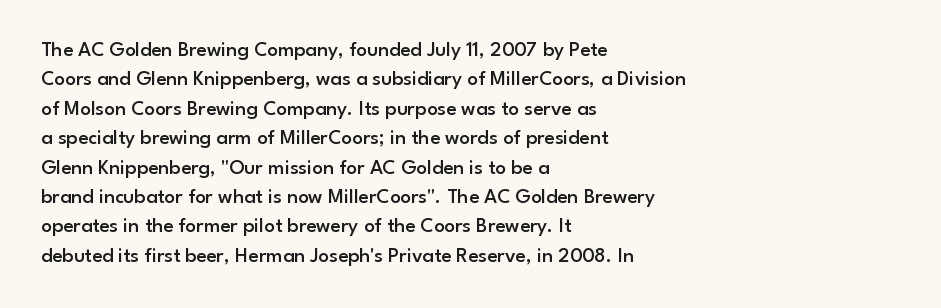
Q: Is the text bold? A: Semi-bold.
Q: Is the text italic (slanted)? A: No, it is upright.
Q: Is the text underlined? A: No.
Q: How is the paragraph aligned? A: Left-aligned.
Q: Is the spacing between letters normal or unusually wide? A: Normal.
Q: Is the spacing between lines tight, normal or loose? A: Normal.
